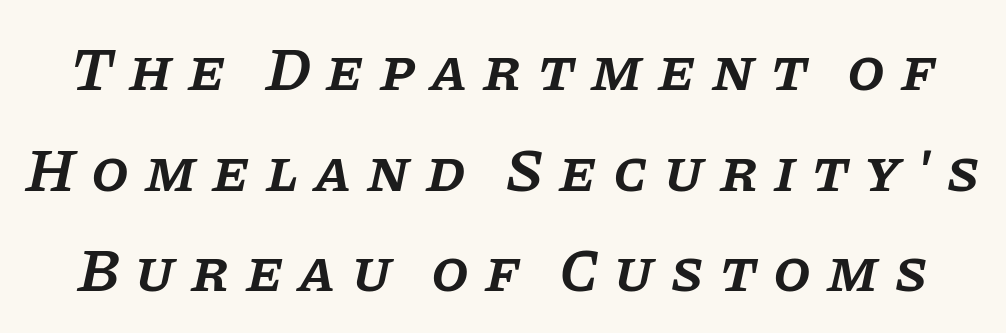
Q: Is the text bold? A: Semi-bold.
Q: Is the text italic (slanted)? A: Yes, it leans right by about 11 degrees.
Q: Is the typeface a serif or a sans-serif typeface? A: Serif.
Q: Is the text underlined? A: No.
Q: Is the spacing between letters normal or unusually wide? A: Unusually wide.
Q: Is the spacing between lines tight, normal or loose? A: Normal.
Q: Width (condensed, normal, or wide)? A: Normal.
Q: Stroke contrast? A: Low.
Q: x-height? A: Large.
Q: Monospaced? A: No.
